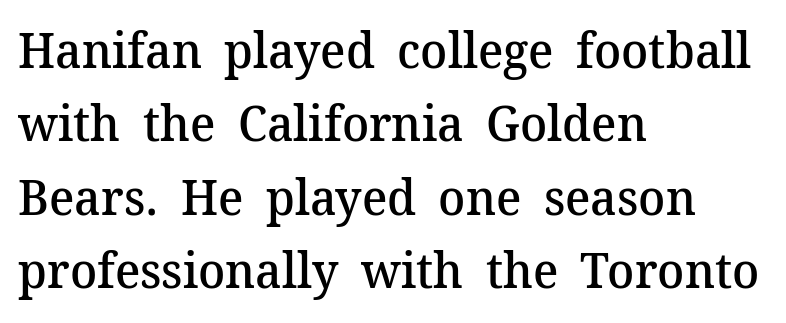
Is the block centered? No — it sits flush against the left margin. Interline gaps are of average width in this sample. The glyphs have the mass of a demibold cut, below bold. Anything drawn beneath the words? Only blank space. Typographically, this falls in the serif category. Italic? Not at all — the glyphs are vertical.
